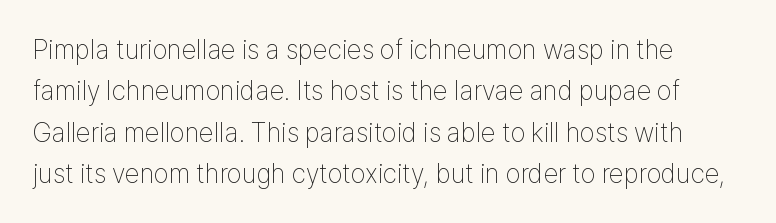
{"italic": "no", "bold": "no", "underline": "no", "line_spacing": "normal", "line_spacing_ratio": 1.53, "letter_spacing": "normal", "letter_spacing_em": 0.0, "glyph_px": 27}
